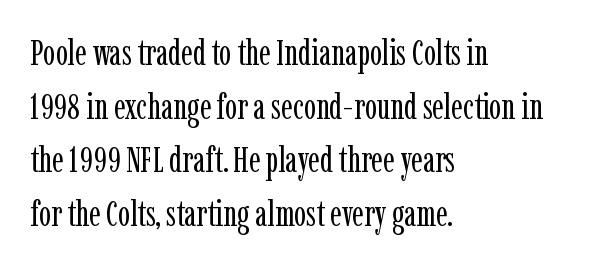
On a weight scale, this lands at 450 or below. Tracking here is standard; glyphs follow each other at the usual distance. Here the designer chose a conventional face with non-uniform glyph widths. Regarding serifs, this sample has them. Successive baselines arrive at the customary interval. The letters stand upright; this is a roman face.
